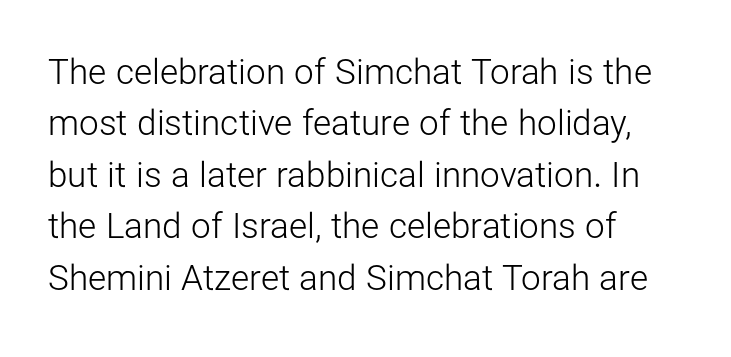
The image shows 35 px light sans-serif type, upright; set left-aligned, normal line spacing (1.47x), normal letter spacing, not underlined; low stroke contrast and a medium x-height.
